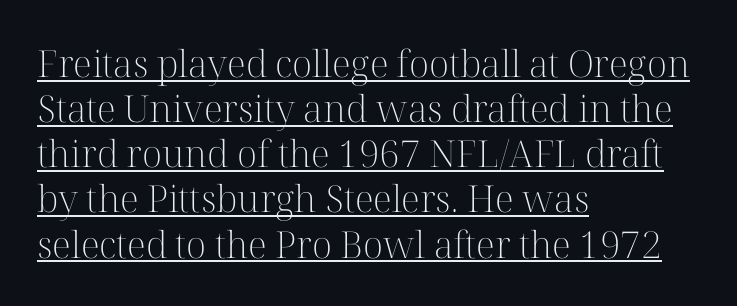
Q: Is the text bold? A: No.
Q: Is the text italic (slanted)? A: No, it is upright.
Q: Is the typeface a serif or a sans-serif typeface? A: Serif.
Q: Is the text underlined? A: Yes.
Q: How is the paragraph aligned? A: Left-aligned.
Q: Is the spacing between letters normal or unusually wide? A: Normal.
Q: Width (condensed, normal, or wide)? A: Normal.
Q: Stroke contrast? A: High.
Q: x-height? A: Medium.
Q: Monospaced? A: No.
